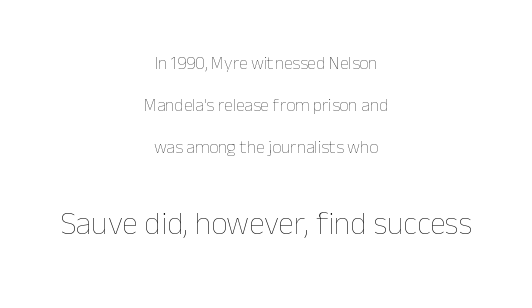
Q: Is the text bold? A: No.
Q: Is the text italic (slanted)? A: No, it is upright.
Q: Is the text underlined? A: No.
Q: How is the paragraph aligned? A: Centered.
Q: Is the spacing between letters normal or unusually wide? A: Normal.
Q: Is the spacing between lines tight, normal or loose? A: Loose.
Q: Which block of text is set in a larger size, the first (top) or the second (bottom)? A: The second (bottom) one.
Q: Width (condensed, normal, or wide)? A: Normal.
Q: Stroke contrast? A: Low.
Q: x-height? A: Medium.
Q: Monospaced? A: No.
